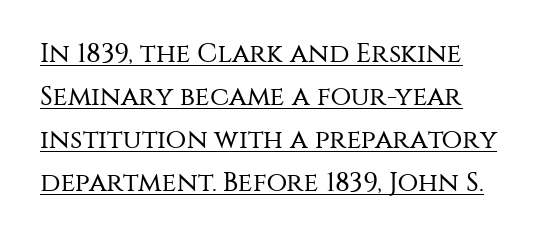
The image shows 27 px text type, upright; set left-aligned, normal line spacing (1.59x), normal letter spacing, underlined.
